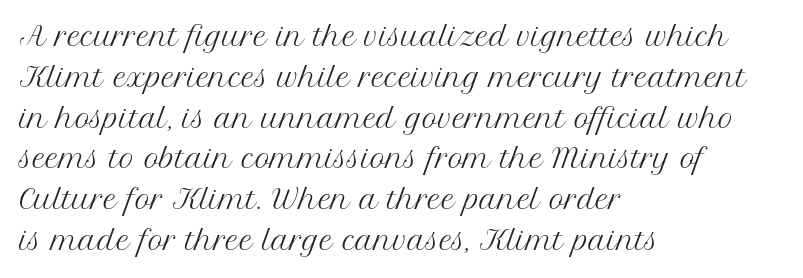
The gap between lines stays unmarked. No extra tracking has been applied to these lines. Does the leading feel generous? No, just average. Short and long lines alike share a common starting point at left.
